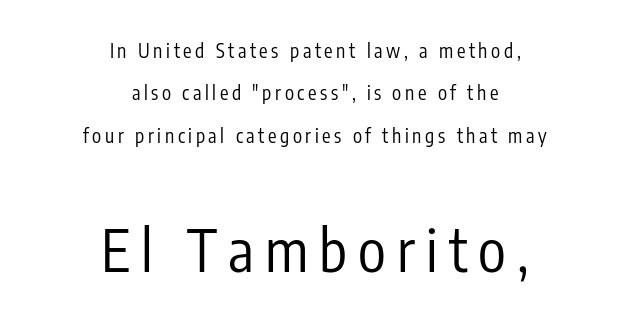
No extra ink here — the face is not bold. The more generous point size was reserved for the lower chunk. Are there feet on the stems? There aren't — it's a sans. The typography opts for an upright posture over an oblique one. The space between consecutive lines is lavish.
